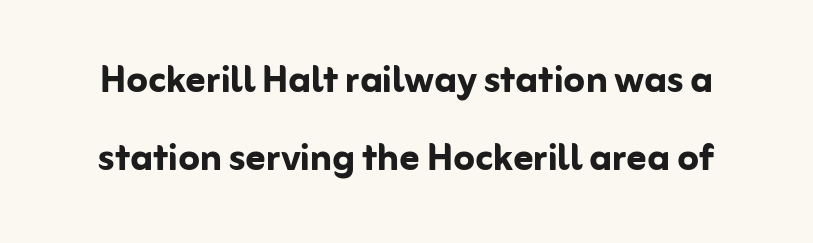
Q: Is the text bold? A: Yes.
Q: Is the text italic (slanted)? A: No, it is upright.
Q: Is the typeface a serif or a sans-serif typeface? A: Sans-serif.
Q: Is the text underlined? A: No.
Q: Is the spacing between letters normal or unusually wide? A: Normal.
Q: Is the spacing between lines tight, normal or loose? A: Normal.
Q: Width (condensed, normal, or wide)? A: Normal.
Q: Stroke contrast? A: Low.
Q: x-height? A: Medium.
Q: Monospaced? A: No.
